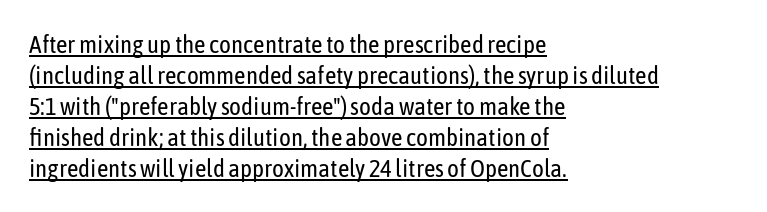
{"italic": "no", "bold": "no", "underline": "yes", "align": "left", "line_spacing_ratio": 1.24, "letter_spacing": "normal", "letter_spacing_em": 0.0, "glyph_px": 25}
